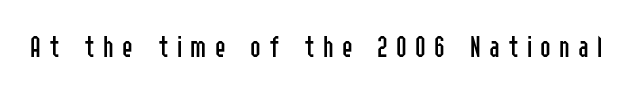
Q: Is the text bold? A: No.
Q: Is the text italic (slanted)? A: No, it is upright.
Q: Is the typeface a serif or a sans-serif typeface? A: Sans-serif.
Q: Is the text underlined? A: No.
Q: Is the spacing between letters normal or unusually wide? A: Unusually wide.
Q: Width (condensed, normal, or wide)? A: Condensed.
Q: Stroke contrast? A: Low.
Q: x-height? A: Medium.
Q: Monospaced? A: No.
